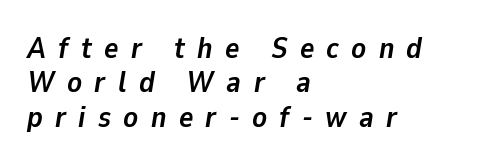
The image shows 30 px semibold type, italic (leaning right); set left-aligned, tight line spacing (1.15x), unusually wide letter spacing (+0.41 em), not underlined; low stroke contrast and a medium x-height.
